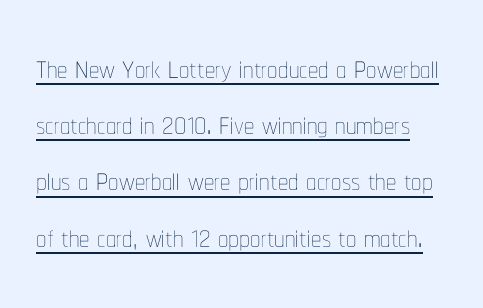
{"italic": "no", "bold": "no", "weight": "thin", "width": "condensed", "stroke_contrast": "low", "x_height": "medium", "monospaced": "no", "underline": "yes", "line_spacing": "normal", "line_spacing_ratio": 1.37, "letter_spacing": "normal", "letter_spacing_em": 0.0, "glyph_px": 41}
